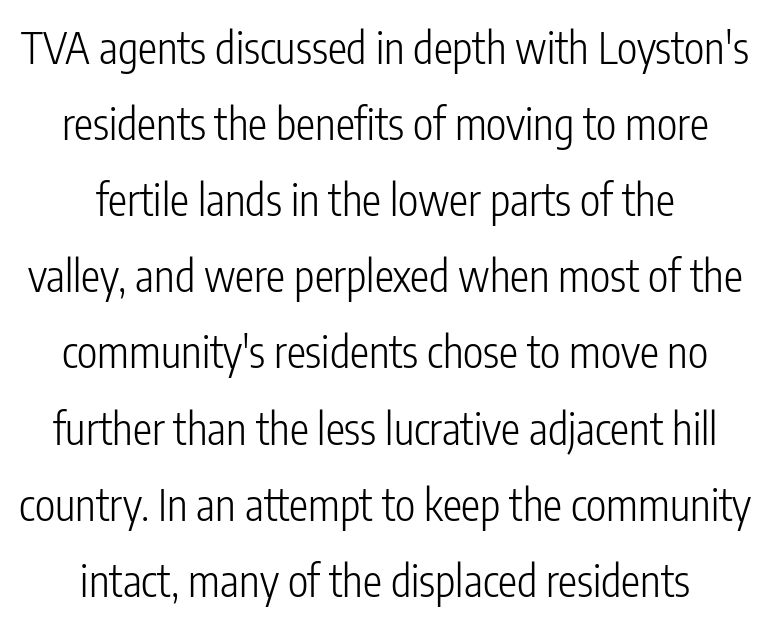
Q: Is the text bold? A: No.
Q: Is the text italic (slanted)? A: No, it is upright.
Q: Is the typeface a serif or a sans-serif typeface? A: Sans-serif.
Q: Is the text underlined? A: No.
Q: How is the paragraph aligned? A: Centered.
Q: Is the spacing between letters normal or unusually wide? A: Normal.
Q: Width (condensed, normal, or wide)? A: Condensed.
Q: Stroke contrast? A: Low.
Q: x-height? A: Medium.
Q: Monospaced? A: No.
